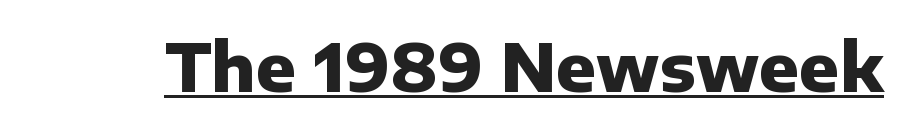
The image shows 66 px heavy sans-serif type, upright; set normal letter spacing, underlined; low stroke contrast and a medium x-height.
